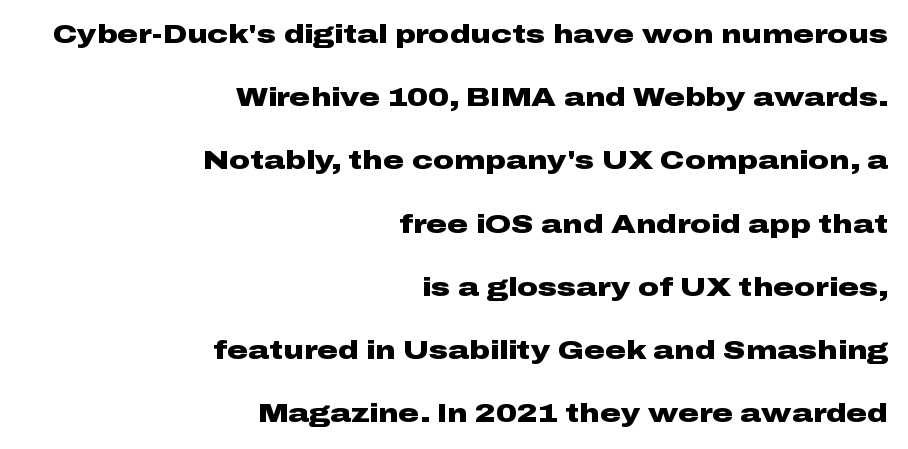
{"italic": "no", "bold": "yes", "underline": "no", "align": "right", "line_spacing": "loose", "line_spacing_ratio": 2.43, "letter_spacing": "normal", "letter_spacing_em": 0.0, "glyph_px": 26}
